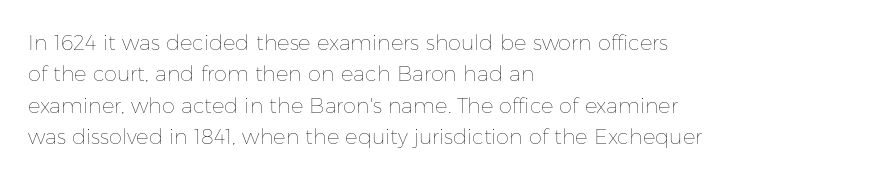
{"italic": "no", "bold": "no", "underline": "no", "align": "left", "line_spacing": "normal", "line_spacing_ratio": 1.5, "letter_spacing": "normal", "letter_spacing_em": 0.0, "glyph_px": 21}
